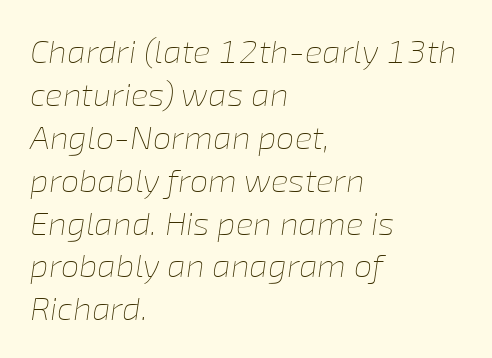
The image shows 33 px thin type, italic (leaning right); set left-aligned, normal line spacing (1.3x), normal letter spacing, not underlined; low stroke contrast and a medium x-height.
